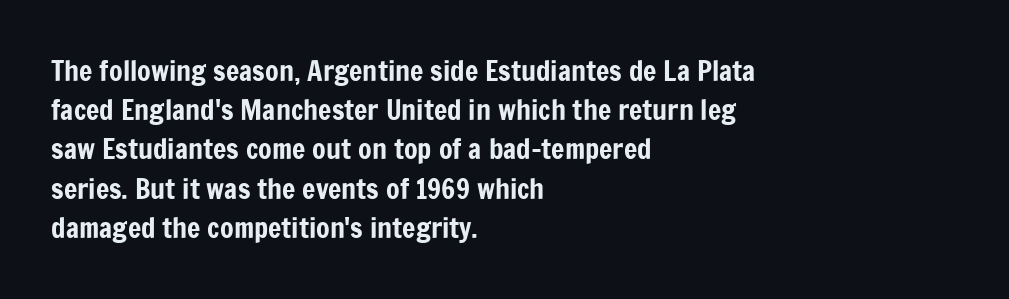
The image shows 28 px condensed sans-serif type, upright; set left-aligned, normal line spacing (1.4x), normal letter spacing, not underlined; low stroke contrast and a medium x-height.
